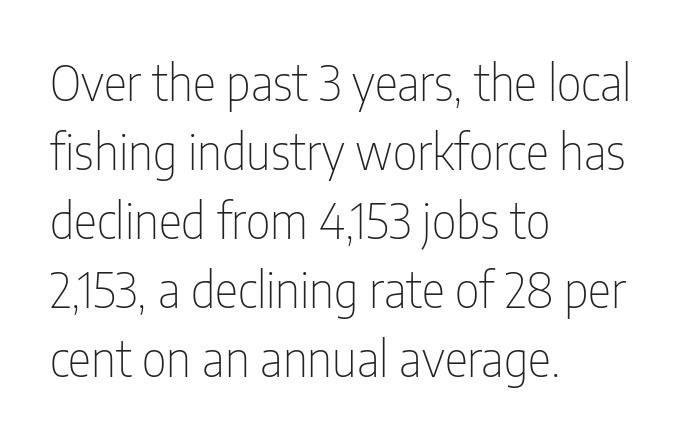
Q: Is the text bold? A: No.
Q: Is the text italic (slanted)? A: No, it is upright.
Q: Is the typeface a serif or a sans-serif typeface? A: Sans-serif.
Q: Is the text underlined? A: No.
Q: How is the paragraph aligned? A: Left-aligned.
Q: Is the spacing between letters normal or unusually wide? A: Normal.
Q: Is the spacing between lines tight, normal or loose? A: Normal.
Q: Width (condensed, normal, or wide)? A: Condensed.
Q: Stroke contrast? A: Low.
Q: x-height? A: Medium.
Q: Monospaced? A: No.
